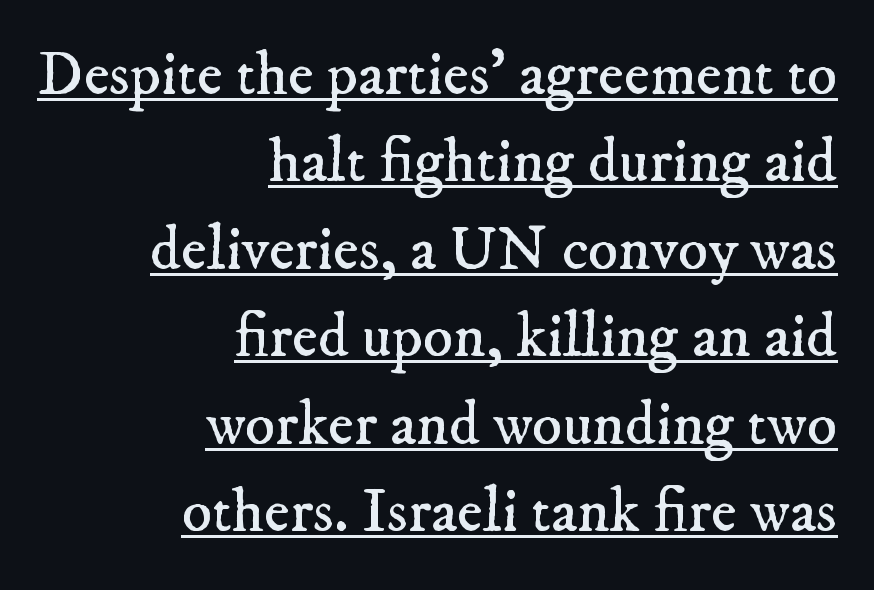
Q: Is the text bold? A: No.
Q: Is the typeface a serif or a sans-serif typeface? A: Serif.
Q: Is the text underlined? A: Yes.
Q: How is the paragraph aligned? A: Right-aligned.
Q: Is the spacing between letters normal or unusually wide? A: Normal.
Q: Is the spacing between lines tight, normal or loose? A: Normal.
Q: Width (condensed, normal, or wide)? A: Normal.
Q: Stroke contrast? A: Low.
Q: x-height? A: Small.
Q: Monospaced? A: No.
